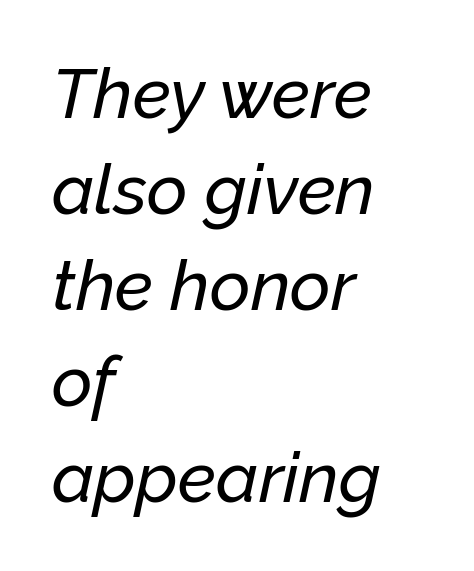
Q: Is the text italic (slanted)? A: Yes, it leans right by about 12 degrees.
Q: Is the text underlined? A: No.
Q: How is the paragraph aligned? A: Left-aligned.
Q: Is the spacing between letters normal or unusually wide? A: Normal.
Q: Is the spacing between lines tight, normal or loose? A: Normal.
Q: Width (condensed, normal, or wide)? A: Normal.
Q: Stroke contrast? A: Low.
Q: x-height? A: Medium.
Q: Monospaced? A: No.
